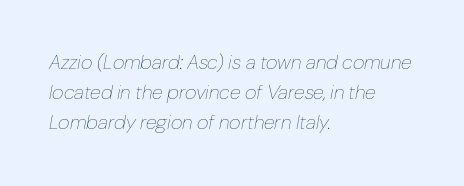
Typeset ragged right — the left edge is the straight one. These lines keep a tight, regular rhythm from letter to letter. Nothing heavy about these letters — not bold at all. Emphasis-style slanted type is in use. The space directly below the letters is spotless.
